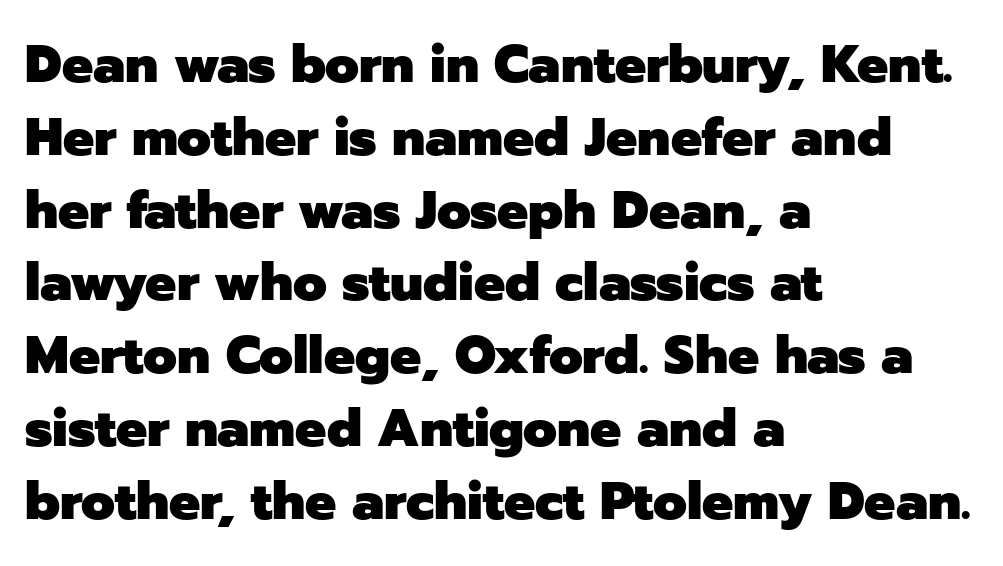
{"serif": "no", "italic": "no", "bold": "yes", "weight": "heavy", "width": "normal", "stroke_contrast": "low", "x_height": "medium", "monospaced": "no", "underline": "no", "align": "left", "line_spacing": "normal", "line_spacing_ratio": 1.4, "letter_spacing": "normal", "letter_spacing_em": 0.0, "glyph_px": 52}
